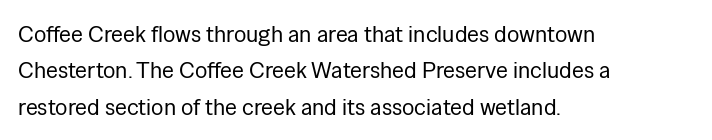
Compared with typical paragraphs, the rows here are spaced about the same. The letterforms sit at book weight or below. Ascenders rise straight up at ninety degrees. The lines are quadded left. Check the space under the baseline: it is left empty. Tracking value appears to be zero — textbook default spacing.
